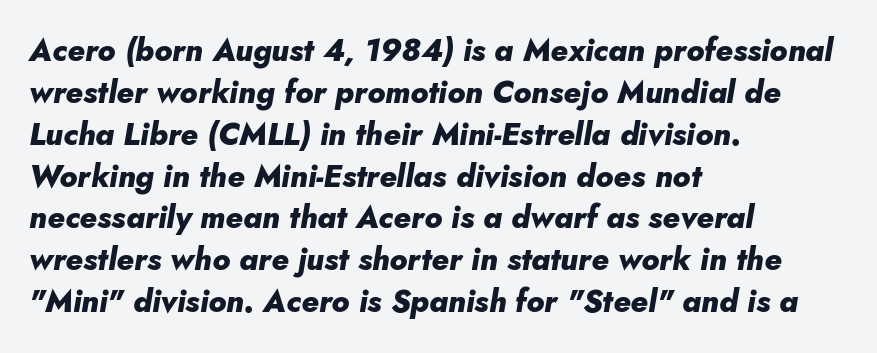
Regarding leading, the lines here are spaced in the standard way. Line starts are locked; line ends wander. The lettering tilts uniformly, giving the passage an italic look. Letters rest on an invisible, unmarked baseline.
